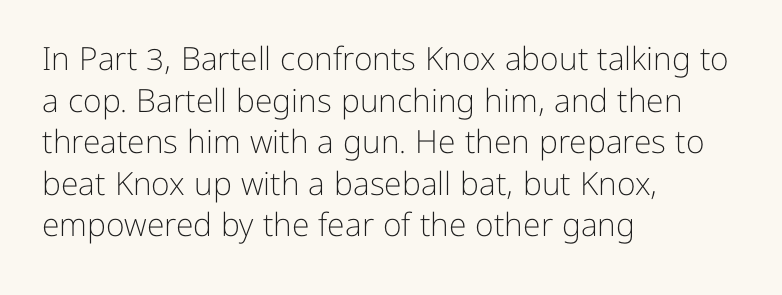
Q: Is the text bold? A: No.
Q: Is the text italic (slanted)? A: No, it is upright.
Q: Is the typeface a serif or a sans-serif typeface? A: Sans-serif.
Q: Is the text underlined? A: No.
Q: How is the paragraph aligned? A: Left-aligned.
Q: Is the spacing between letters normal or unusually wide? A: Normal.
Q: Is the spacing between lines tight, normal or loose? A: Normal.
Q: Width (condensed, normal, or wide)? A: Normal.
Q: Stroke contrast? A: Low.
Q: x-height? A: Medium.
Q: Monospaced? A: No.
